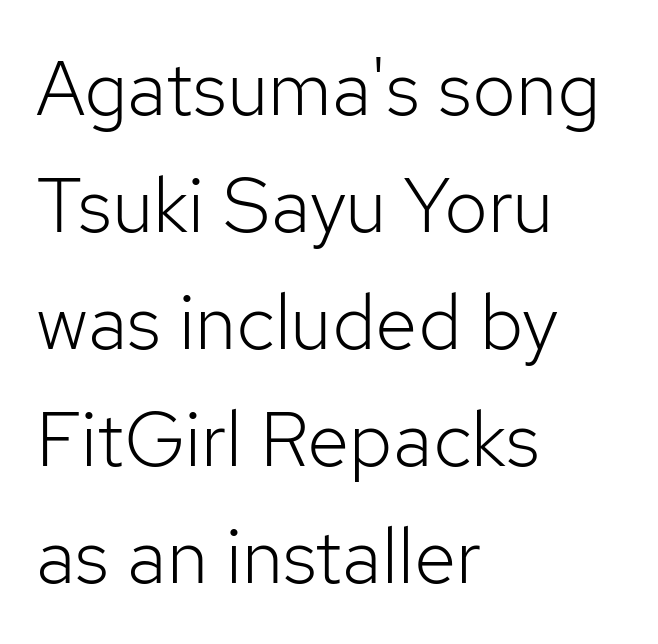
Q: Is the text bold? A: No.
Q: Is the text italic (slanted)? A: No, it is upright.
Q: Is the typeface a serif or a sans-serif typeface? A: Sans-serif.
Q: Is the text underlined? A: No.
Q: How is the paragraph aligned? A: Left-aligned.
Q: Is the spacing between letters normal or unusually wide? A: Normal.
Q: Is the spacing between lines tight, normal or loose? A: Normal.
Q: Width (condensed, normal, or wide)? A: Normal.
Q: Stroke contrast? A: Low.
Q: x-height? A: Medium.
Q: Monospaced? A: No.
